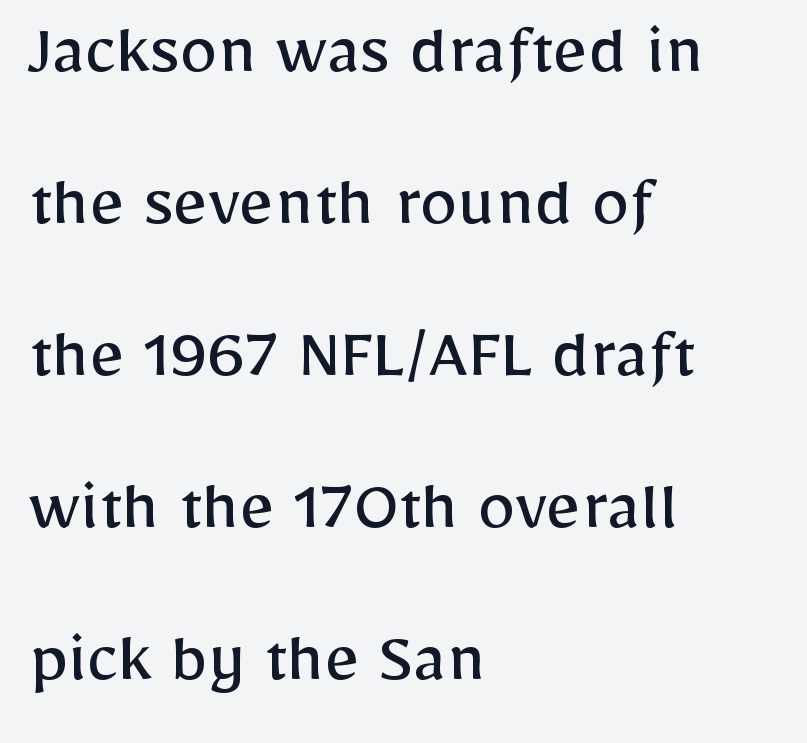
{"serif": "no", "italic": "no", "bold": "no", "weight": "regular", "width": "normal", "stroke_contrast": "low", "x_height": "medium", "monospaced": "no", "underline": "no", "align": "left", "line_spacing": "loose", "line_spacing_ratio": 2.0, "letter_spacing": "normal", "letter_spacing_em": 0.0, "glyph_px": 76}
